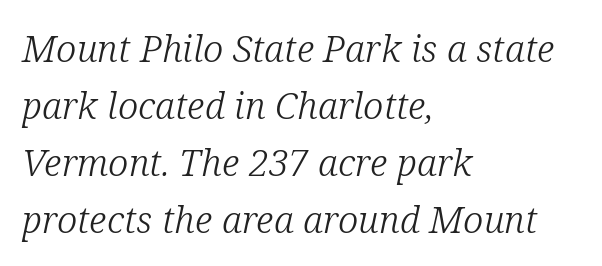
The characters are drawn with everyday or finer stroke widths. The letters advance in unequal steps, a hallmark of proportional type. In terms of letterform style, serifs are clearly present. The letters sit at their default tracking, neither squeezed nor spread. A classic flush-left, rag-right setting is used for this passage. The line-height multiplier appears to be the usual default.
